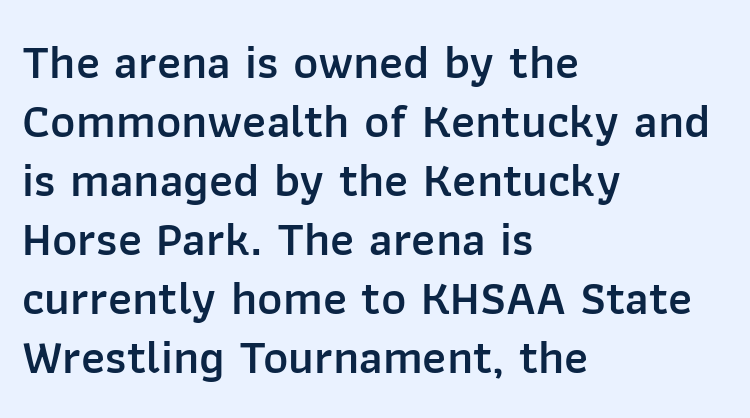
Q: Is the text bold? A: Semi-bold.
Q: Is the text italic (slanted)? A: No, it is upright.
Q: Is the typeface a serif or a sans-serif typeface? A: Sans-serif.
Q: Is the text underlined? A: No.
Q: How is the paragraph aligned? A: Left-aligned.
Q: Is the spacing between letters normal or unusually wide? A: Normal.
Q: Width (condensed, normal, or wide)? A: Normal.
Q: Stroke contrast? A: Low.
Q: x-height? A: Medium.
Q: Monospaced? A: No.
